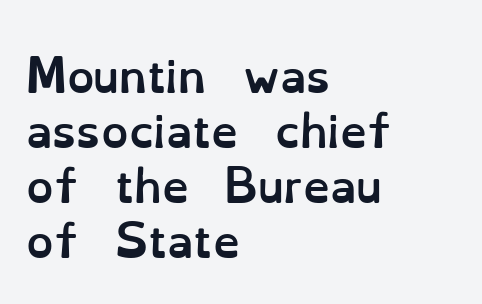
The image shows 43 px semibold type, upright; set left-aligned, normal line spacing (1.28x), normal letter spacing, not underlined; low stroke contrast and a small x-height.
